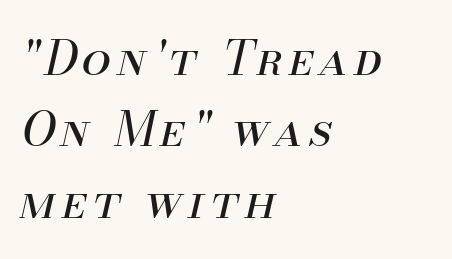
{"italic": "yes", "lean": "right", "slant_degrees": 13, "bold": "no", "weight": "regular", "width": "normal", "stroke_contrast": "medium", "x_height": "small", "monospaced": "no", "underline": "no", "align": "left", "line_spacing": "normal", "line_spacing_ratio": 1.52, "glyph_px": 47}
